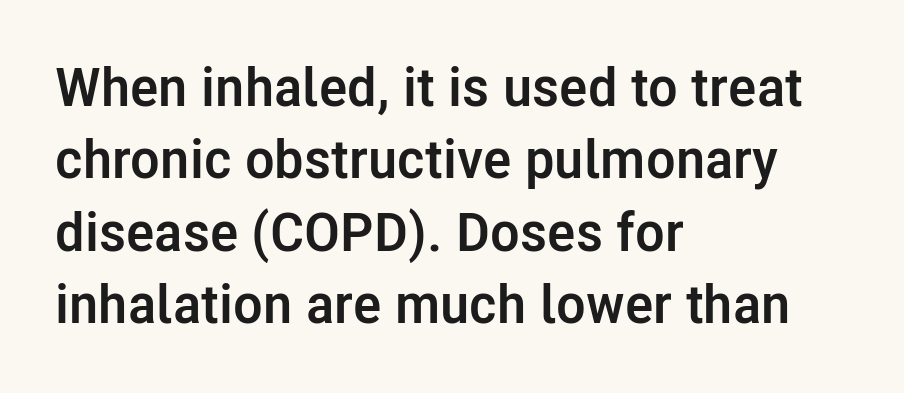
The image shows 54 px semibold sans-serif type, upright; set left-aligned, normal line spacing (1.34x), normal letter spacing, not underlined; low stroke contrast and a medium x-height.
